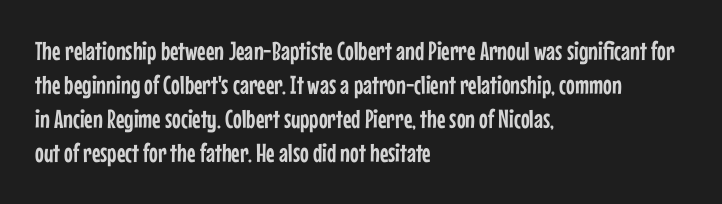
The passage is arranged the way most books set body copy — flush left. This is roman type, the default non-slanted kind. The rows are spaced the way most documents space them. The letterforms sit shoulder to shoulder at normal distance. Honestly, there is no underline to notice here at all.
